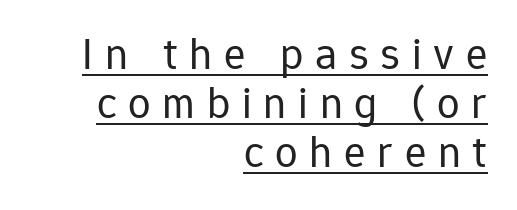
The passage is arranged like a letterhead date or caption credit — flush right. Students, observe the line beneath the letters — that is underlining. Caption: expanded tracking, letters set apart. A typesetter would call this proportional, since set widths differ per character. The font sits on the lighter half of the weight spectrum, regular included. These lines are composed in type without serifs.
